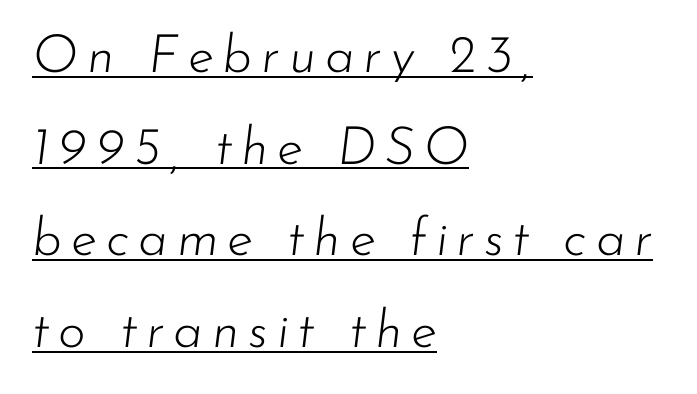
Each letter keeps its own natural width here, so spacing adapts to shape. Compared with ordinary roman type, these characters are visibly tilted. Honestly, the underline is the first thing you notice here. A classic flush-left, rag-right setting is used for this passage. Stem width sits at or under what a default text font uses.
